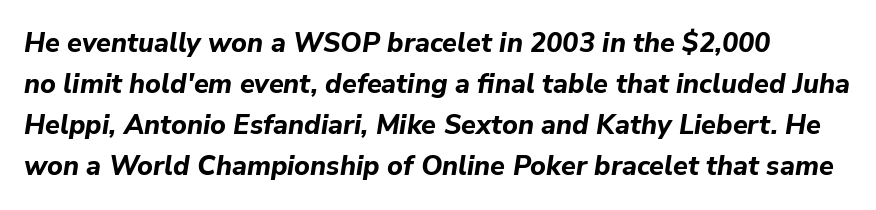
Each glyph is drawn with heavy, bold strokes. Rule under the text: the space is simply empty. This sample uses an oblique cut, with every glyph tilted off the vertical. This sample keeps an unexceptional amount of space between lines. Compared with typical body copy, the letter spacing here is the same.
